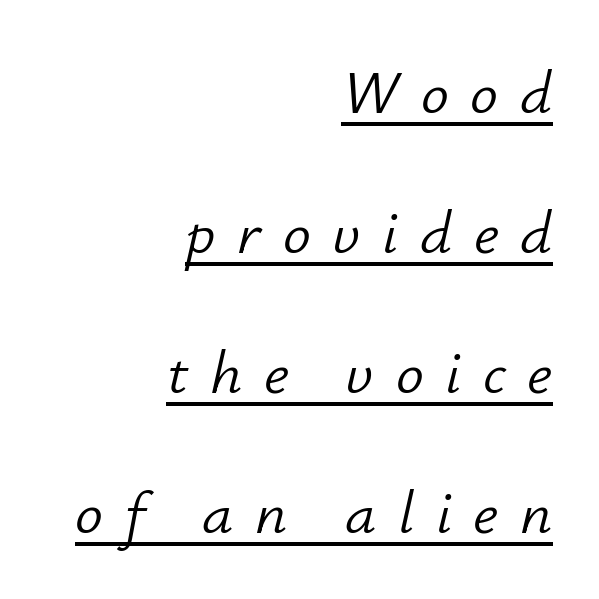
The passage shown stacks its lines with a broad gap. Proportional: the letters do not fall into vertical columns. Horizontally, the lines are justified to the trailing edge only. Decoration check: the copy is underlined. The whole block is typeset with a tilt. This is not heavy type; no bold has been used.
